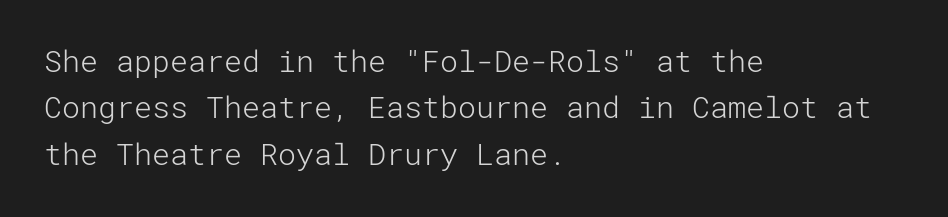
Q: Is the text bold? A: No.
Q: Is the text italic (slanted)? A: No, it is upright.
Q: Is the typeface a serif or a sans-serif typeface? A: Sans-serif.
Q: Is the text underlined? A: No.
Q: How is the paragraph aligned? A: Left-aligned.
Q: Is the spacing between letters normal or unusually wide? A: Normal.
Q: Is the spacing between lines tight, normal or loose? A: Normal.
Q: Width (condensed, normal, or wide)? A: Normal.
Q: Stroke contrast? A: Low.
Q: x-height? A: Medium.
